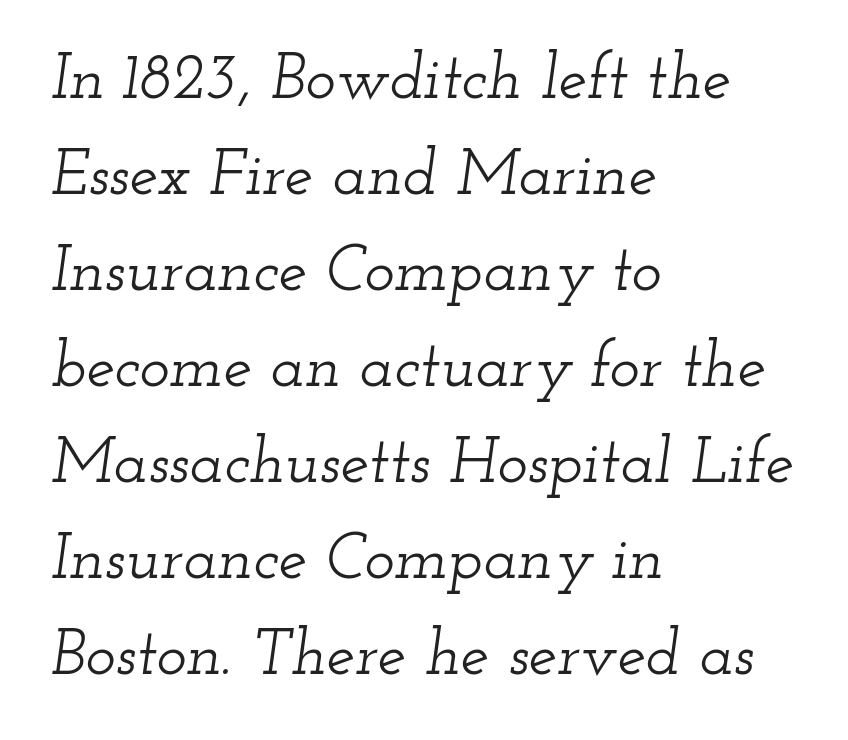
{"serif": "yes", "italic": "yes", "lean": "right", "slant_degrees": 12, "width": "wide", "stroke_contrast": "low", "x_height": "small", "monospaced": "no", "underline": "no", "align": "left", "line_spacing": "normal", "line_spacing_ratio": 1.5, "letter_spacing": "normal", "letter_spacing_em": 0.0, "glyph_px": 64}
